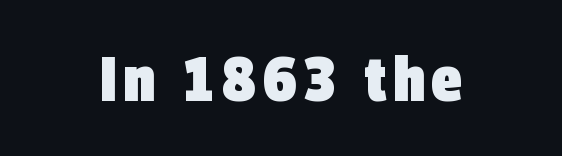
Just letters on the line, the space beneath them empty. Weight: bold. The glyphs in this specimen are sans serif. Spacing verdict: proportional, widths tailored to each character.
